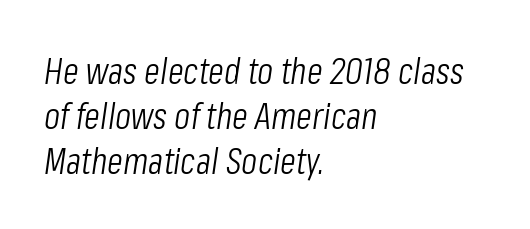
The image shows 37 px light, condensed type, italic (leaning right); set left-aligned, line spacing 1.21x, normal letter spacing, not underlined; low stroke contrast and a medium x-height.
